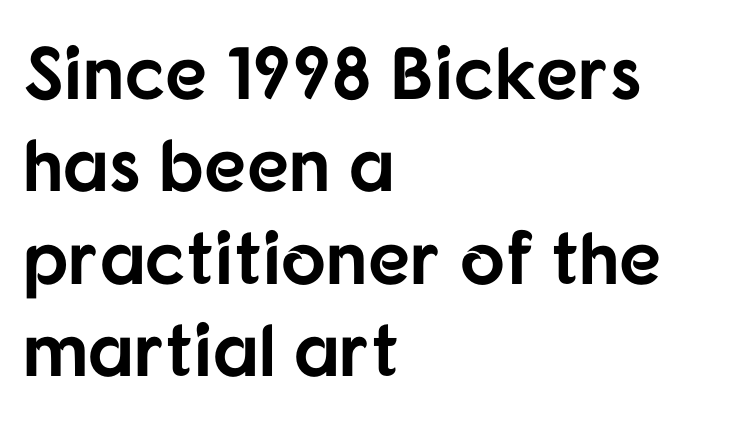
{"serif": "no", "italic": "no", "bold": "yes", "weight": "bold", "width": "normal", "stroke_contrast": "low", "x_height": "medium", "monospaced": "no", "underline": "no", "align": "left", "line_spacing": "normal", "line_spacing_ratio": 1.25, "letter_spacing": "normal", "letter_spacing_em": 0.0, "glyph_px": 74}
